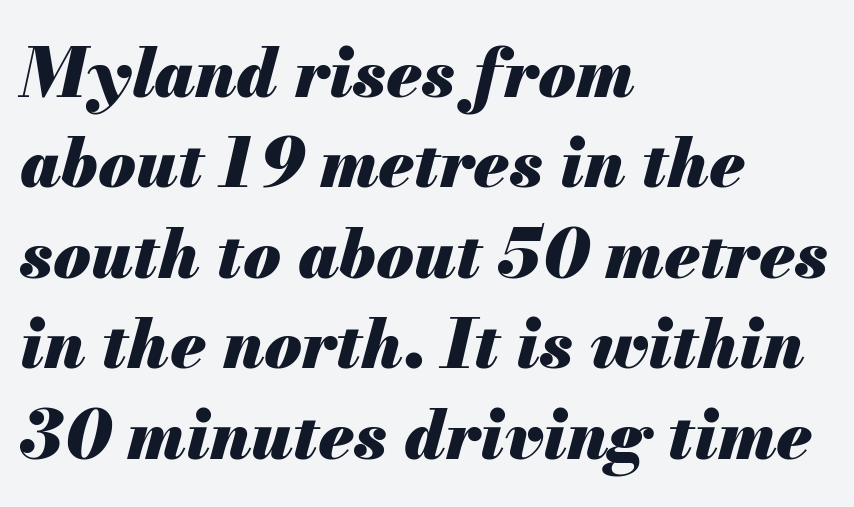
The image shows 68 px heavy type, italic (leaning right); set left-aligned, normal line spacing (1.33x), normal letter spacing, not underlined; medium stroke contrast and a small x-height.
